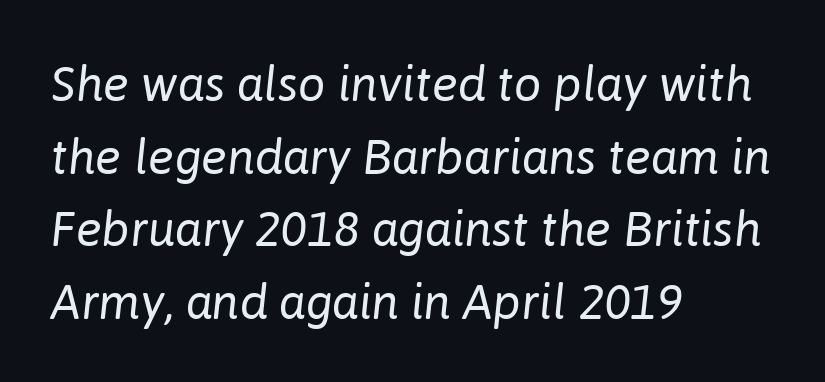
The image shows 49 px regular-weight type, italic (leaning right); set left-aligned, normal line spacing (1.48x), normal letter spacing, not underlined; low stroke contrast and a medium x-height.
